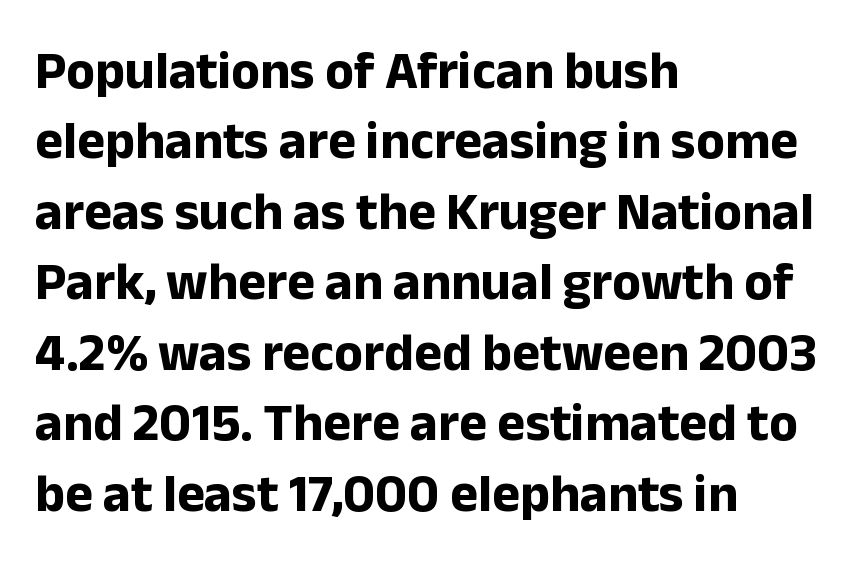
Q: Is the text bold? A: Yes.
Q: Is the text italic (slanted)? A: No, it is upright.
Q: Is the typeface a serif or a sans-serif typeface? A: Sans-serif.
Q: Is the text underlined? A: No.
Q: How is the paragraph aligned? A: Left-aligned.
Q: Is the spacing between letters normal or unusually wide? A: Normal.
Q: Is the spacing between lines tight, normal or loose? A: Normal.
Q: Width (condensed, normal, or wide)? A: Normal.
Q: Stroke contrast? A: Low.
Q: x-height? A: Medium.
Q: Monospaced? A: No.
